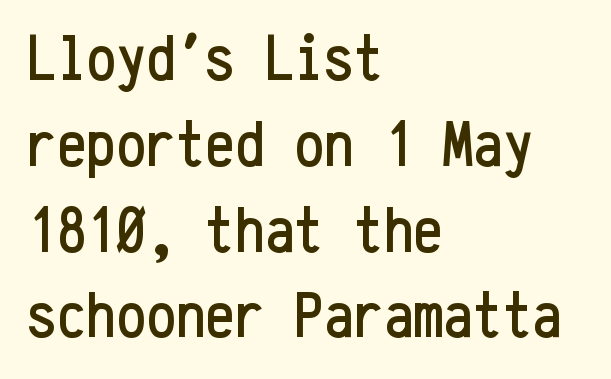
This rendering leaves character spacing at its baseline value. If you drew a line through each stem, it would be perfectly vertical. Check under the words: just untouched page. Spacing verdict: monospaced, one width for all characters.
